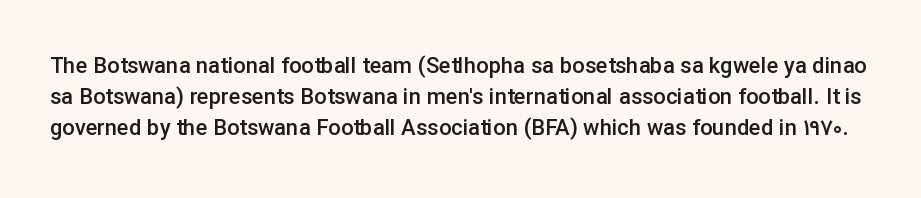
Bare-footed words on every line. Set as a demibold, roughly 600 on the weight scale. Observe the ordinary spacing: letters are neighbours, not strangers. One glance says typical: line gaps are just what's usual. A roman cut, with each character standing at attention.
